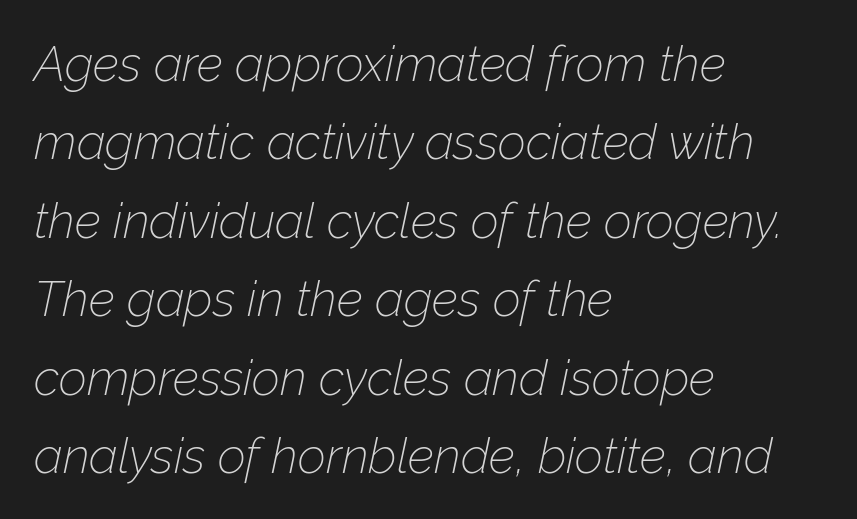
Q: Is the text bold? A: No.
Q: Is the text italic (slanted)? A: Yes, it leans right by about 12 degrees.
Q: Is the text underlined? A: No.
Q: How is the paragraph aligned? A: Left-aligned.
Q: Is the spacing between letters normal or unusually wide? A: Normal.
Q: Is the spacing between lines tight, normal or loose? A: Normal.
Q: Width (condensed, normal, or wide)? A: Normal.
Q: Stroke contrast? A: Low.
Q: x-height? A: Medium.
Q: Monospaced? A: No.
